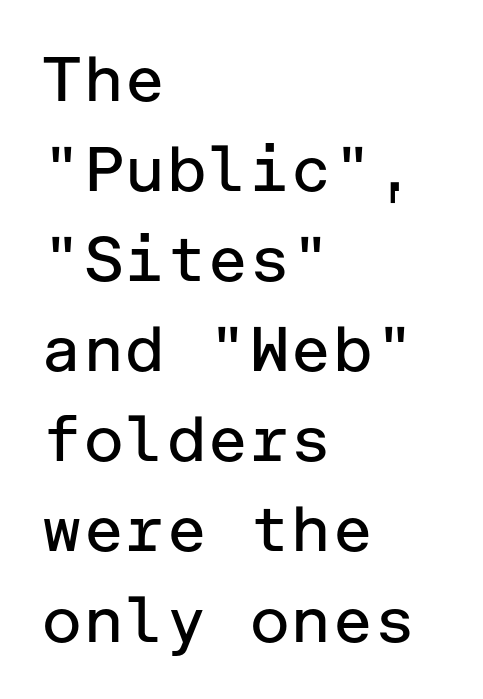
{"serif": "no", "italic": "no", "bold": "no", "weight": "regular", "width": "normal", "stroke_contrast": "low", "x_height": "medium", "underline": "no", "align": "left", "line_spacing": "normal", "line_spacing_ratio": 1.43, "letter_spacing": "normal", "letter_spacing_em": 0.0, "glyph_px": 63}
